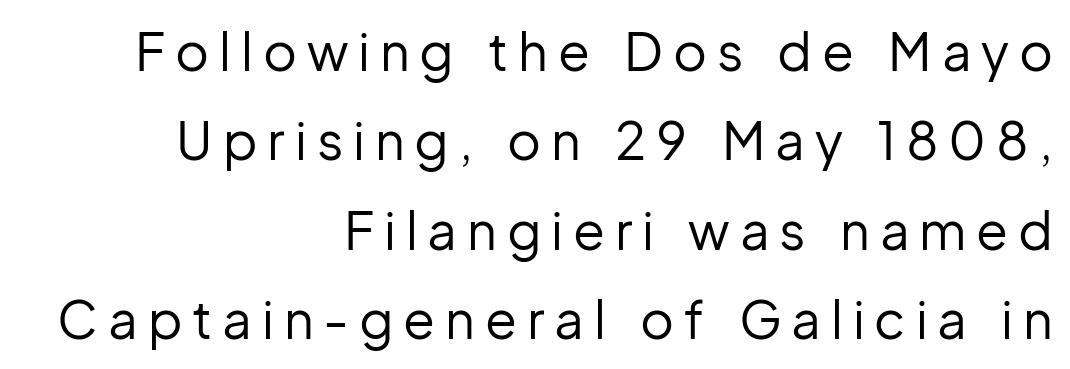
{"serif": "no", "italic": "no", "bold": "no", "weight": "regular", "width": "normal", "stroke_contrast": "low", "x_height": "medium", "monospaced": "no", "underline": "no", "align": "right", "line_spacing_ratio": 1.72, "glyph_px": 52}
